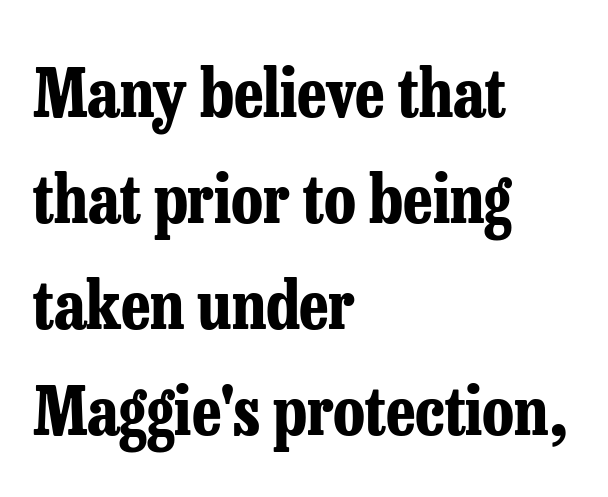
{"serif": "yes", "italic": "no", "bold": "yes", "weight": "bold", "width": "condensed", "stroke_contrast": "low", "x_height": "medium", "monospaced": "no", "underline": "no", "align": "left", "line_spacing": "normal", "line_spacing_ratio": 1.58, "letter_spacing": "normal", "letter_spacing_em": 0.0, "glyph_px": 67}
